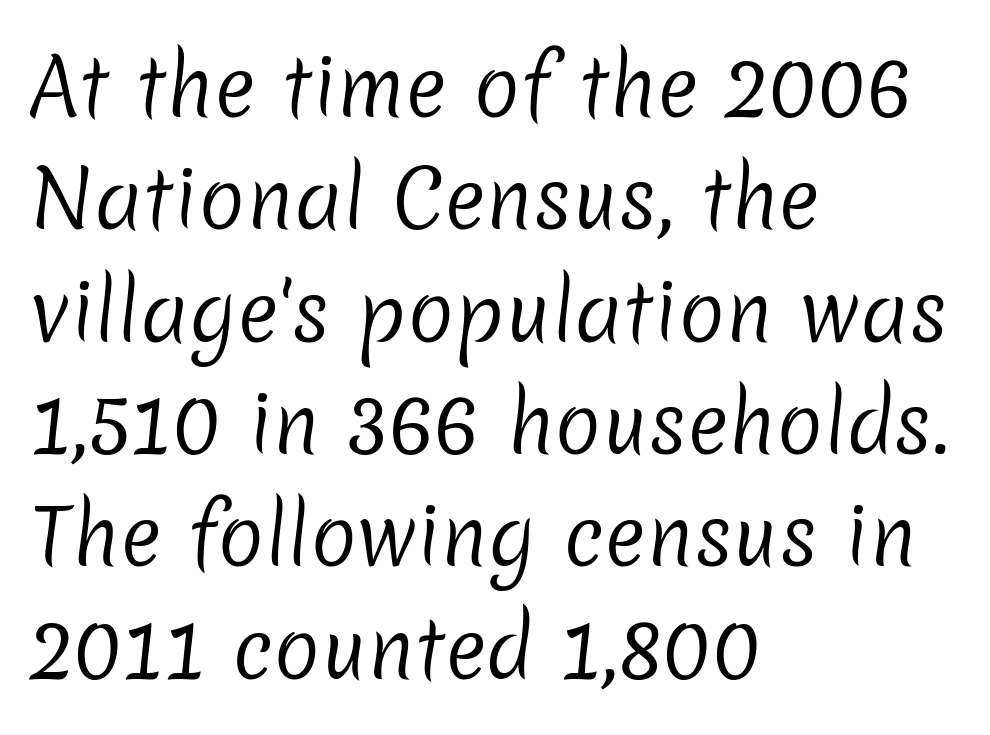
{"serif": "no", "bold": "no", "weight": "regular", "width": "normal", "stroke_contrast": "low", "x_height": "medium", "monospaced": "no", "underline": "no", "align": "left", "line_spacing": "normal", "line_spacing_ratio": 1.44, "letter_spacing": "normal", "letter_spacing_em": 0.0, "glyph_px": 78}
